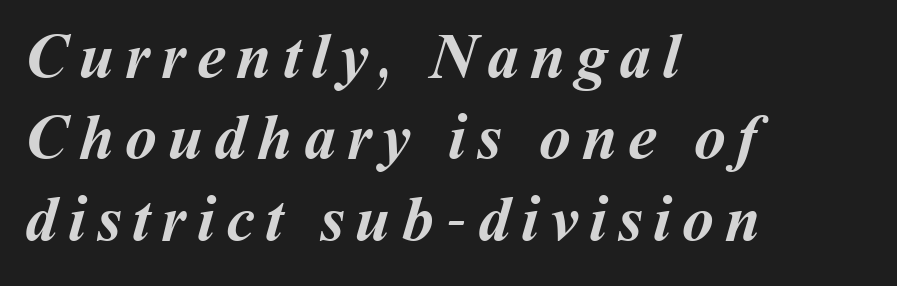
Caption: bold face, heavy strokes. The block of text has a typical density, with ordinary space between rows. Anything drawn beneath the words? Only blank space. Teacher's note: observe the even left margin — that is flush-left alignment. The letters advance in unequal steps, a hallmark of proportional type.
